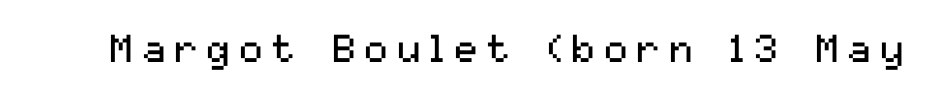
Q: Is the text bold? A: No.
Q: Is the text italic (slanted)? A: No, it is upright.
Q: Is the typeface a serif or a sans-serif typeface? A: Sans-serif.
Q: Is the text underlined? A: No.
Q: Is the spacing between letters normal or unusually wide? A: Unusually wide.
Q: Width (condensed, normal, or wide)? A: Normal.
Q: Stroke contrast? A: Medium.
Q: x-height? A: Medium.
Q: Monospaced? A: No.
